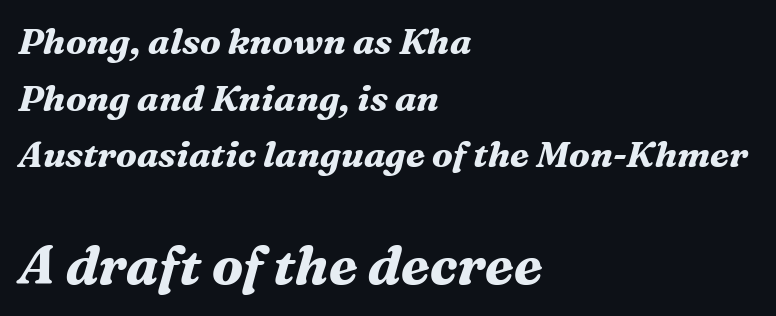
Q: Is the text bold? A: Yes.
Q: Is the text italic (slanted)? A: Yes, it leans right by about 16 degrees.
Q: Is the typeface a serif or a sans-serif typeface? A: Serif.
Q: Is the text underlined? A: No.
Q: How is the paragraph aligned? A: Left-aligned.
Q: Is the spacing between letters normal or unusually wide? A: Normal.
Q: Is the spacing between lines tight, normal or loose? A: Normal.
Q: Which block of text is set in a larger size, the first (top) or the second (bottom)? A: The second (bottom) one.
Q: Width (condensed, normal, or wide)? A: Normal.
Q: Stroke contrast? A: Medium.
Q: x-height? A: Medium.
Q: Monospaced? A: No.
